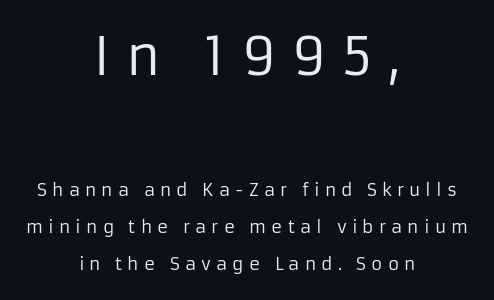
This is sans-serif lettering, the kind often seen on screens and signage. Inter-character spacing is expanded well beyond the font's built-in metrics. The passage shown is typed in a proportional face where columns would drift. The foot of each line stays bare and open. The block sitting higher on the canvas is the one with enlarged characters.
